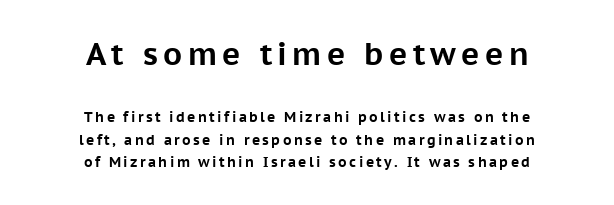
This sample uses an upright cut, with every glyph sitting square on the baseline. Heft: maximum for text — a bold. The specimen omits any rule beneath the text block's lines. The rendering shrinks the type as you move from the upper chunk to the lower.
